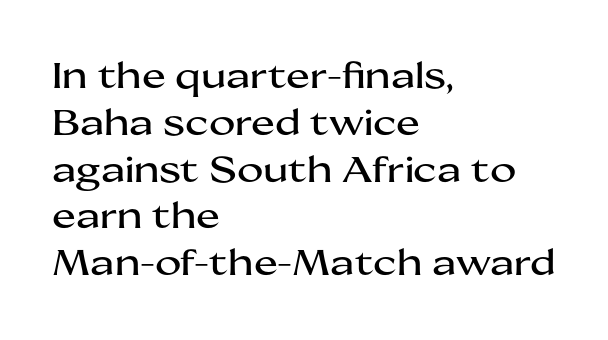
Think of a printed novel: that variable character pitch is what you see here. The gaps between neighbouring characters are ordinary and unremarkable. Unmarked baselines from the first word to the last. Ordinary non-slanted type is in use.
